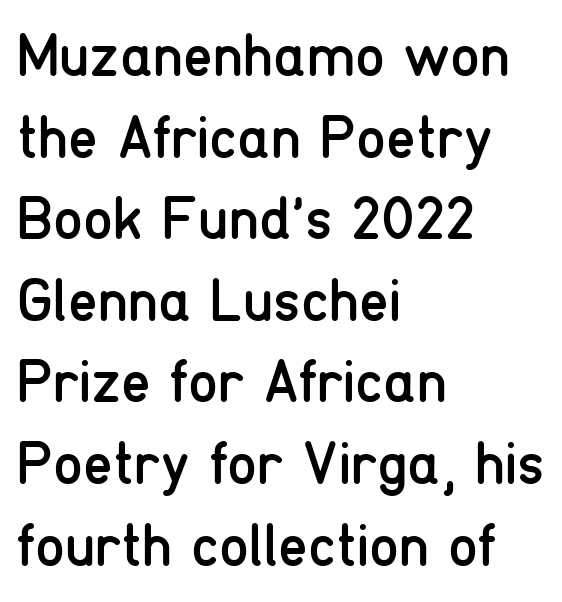
{"serif": "no", "italic": "no", "bold": "no", "weight": "regular", "width": "condensed", "stroke_contrast": "low", "x_height": "medium", "monospaced": "no", "underline": "no", "align": "left", "line_spacing": "normal", "line_spacing_ratio": 1.36, "letter_spacing": "normal", "letter_spacing_em": 0.0, "glyph_px": 60}
